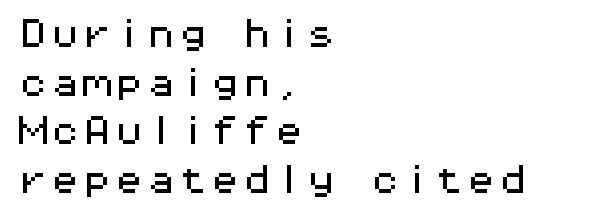
{"serif": "no", "italic": "no", "width": "wide", "stroke_contrast": "medium", "x_height": "medium", "monospaced": "yes", "underline": "no", "align": "left", "line_spacing": "normal", "line_spacing_ratio": 1.52, "letter_spacing": "normal", "letter_spacing_em": 0.0, "glyph_px": 32}
